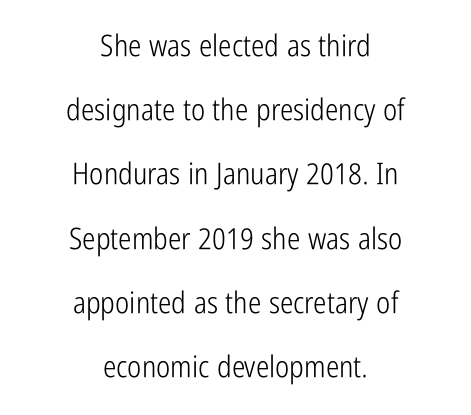
Q: Is the text bold? A: No.
Q: Is the text italic (slanted)? A: No, it is upright.
Q: Is the typeface a serif or a sans-serif typeface? A: Sans-serif.
Q: Is the text underlined? A: No.
Q: How is the paragraph aligned? A: Centered.
Q: Is the spacing between letters normal or unusually wide? A: Normal.
Q: Is the spacing between lines tight, normal or loose? A: Loose.
Q: Width (condensed, normal, or wide)? A: Condensed.
Q: Stroke contrast? A: Low.
Q: x-height? A: Medium.
Q: Monospaced? A: No.
